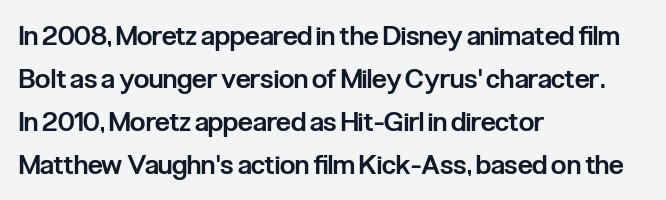
The image shows 27 px text type, upright; set left-aligned, normal line spacing (1.59x), normal letter spacing, not underlined.
